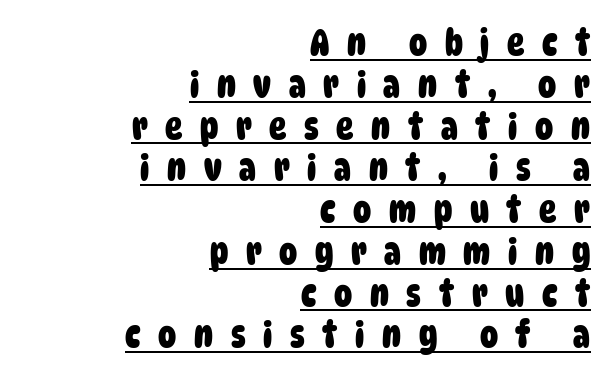
The image shows 36 px heavy, condensed sans-serif type; set right-aligned, line spacing 1.16x, unusually wide letter spacing (+0.49 em), underlined; low stroke contrast and a large x-height.
